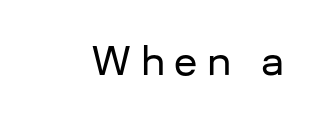
The image shows 38 px sans-serif type, upright; set unusually wide letter spacing (+0.25 em), not underlined; low stroke contrast and a medium x-height.
